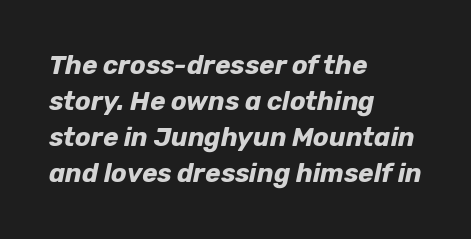
{"italic": "yes", "lean": "right", "slant_degrees": 12, "bold": "yes", "underline": "no", "align": "left", "line_spacing": "normal", "line_spacing_ratio": 1.39, "letter_spacing": "normal", "letter_spacing_em": 0.0, "glyph_px": 26}
